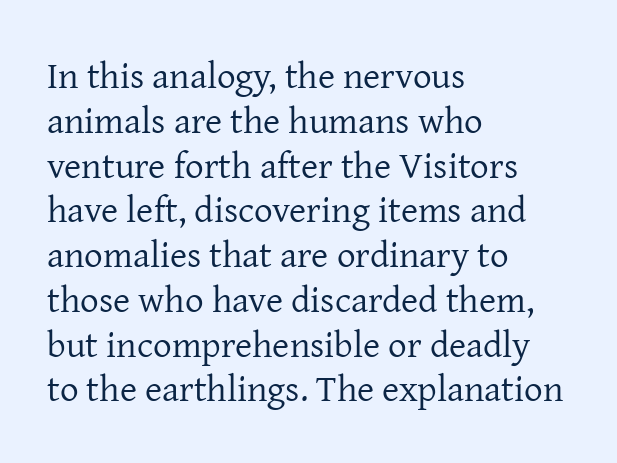
The image shows 37 px regular-weight serif type, upright; set left-aligned, line spacing 1.21x, normal letter spacing, not underlined; low stroke contrast and a medium x-height.
